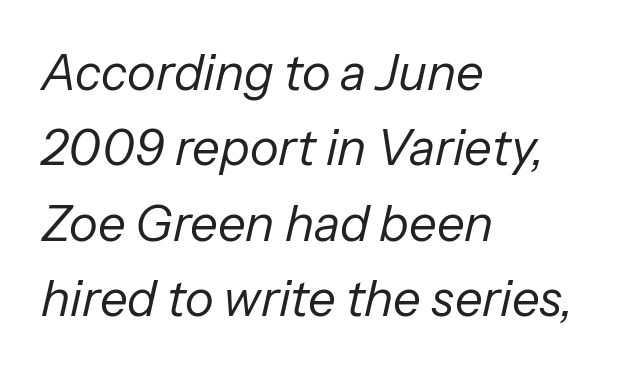
{"italic": "yes", "lean": "right", "slant_degrees": 13, "bold": "no", "weight": "regular", "width": "normal", "stroke_contrast": "low", "x_height": "medium", "monospaced": "no", "underline": "no", "align": "left", "line_spacing": "normal", "line_spacing_ratio": 1.54, "letter_spacing": "normal", "letter_spacing_em": 0.0, "glyph_px": 49}
